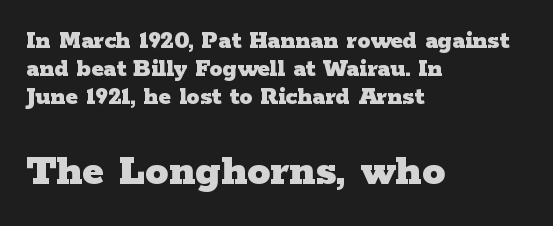
Yep, those are serifs on the letters. This sample is left-justified, so line endings fall wherever the words run out. Glance below the letters and you will spot only blank space. The specimen reads as upright at a glance. A typesetter would call this leading minimal, almost set solid.
